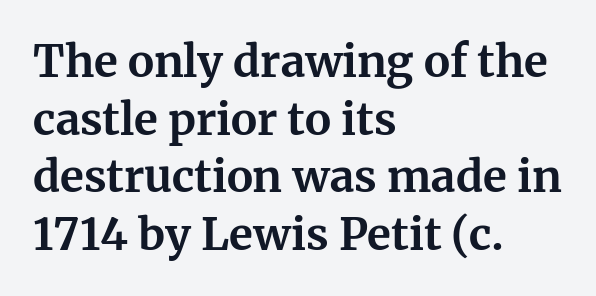
The image shows 44 px bold serif type, upright; set left-aligned, normal line spacing (1.31x), normal letter spacing, not underlined; medium stroke contrast and a medium x-height.
